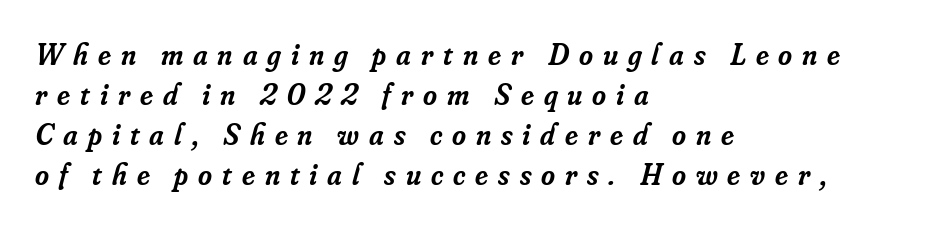
{"serif": "yes", "italic": "yes", "lean": "right", "slant_degrees": 16, "bold": "semi", "weight": "semibold", "width": "normal", "stroke_contrast": "low", "x_height": "small", "monospaced": "no", "underline": "no", "align": "left", "line_spacing": "normal", "line_spacing_ratio": 1.33, "letter_spacing": "wide", "letter_spacing_em": 0.33, "glyph_px": 30}
